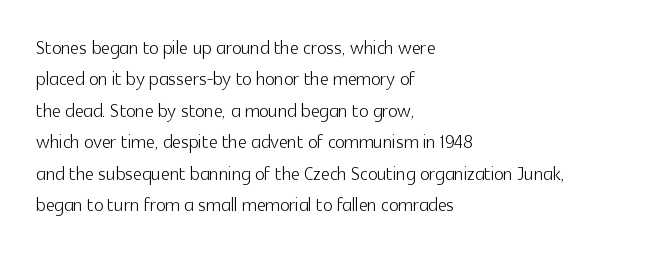
{"italic": "no", "bold": "no", "underline": "no", "align": "left", "line_spacing": "normal", "line_spacing_ratio": 1.26, "letter_spacing": "normal", "letter_spacing_em": 0.0, "glyph_px": 25}
